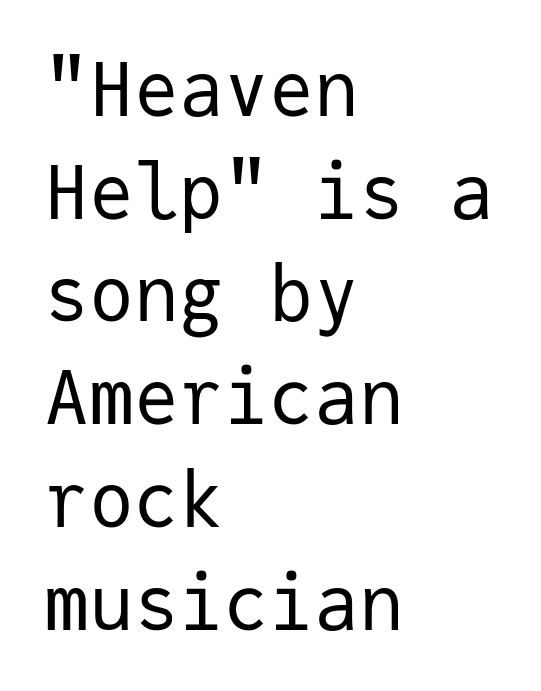
Q: Is the text bold? A: No.
Q: Is the text italic (slanted)? A: No, it is upright.
Q: Is the typeface a serif or a sans-serif typeface? A: Sans-serif.
Q: Is the text underlined? A: No.
Q: How is the paragraph aligned? A: Left-aligned.
Q: Is the spacing between letters normal or unusually wide? A: Normal.
Q: Is the spacing between lines tight, normal or loose? A: Normal.
Q: Width (condensed, normal, or wide)? A: Normal.
Q: Stroke contrast? A: Low.
Q: x-height? A: Medium.
Q: Monospaced? A: Yes.
